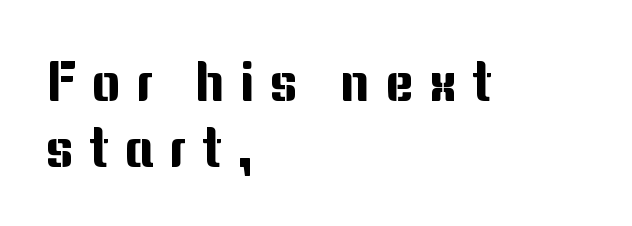
{"serif": "no", "italic": "no", "width": "normal", "stroke_contrast": "medium", "x_height": "medium", "monospaced": "no", "underline": "no", "align": "left", "line_spacing_ratio": 1.2, "letter_spacing": "wide", "letter_spacing_em": 0.28, "glyph_px": 55}
